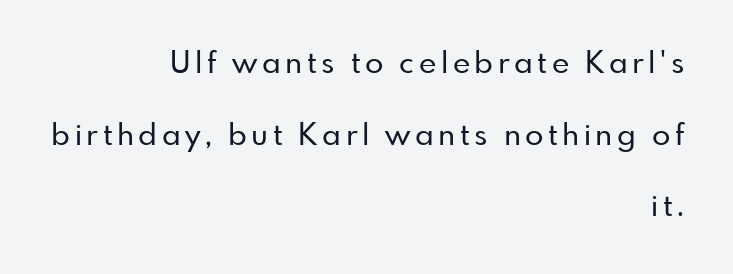
Q: Is the text italic (slanted)? A: No, it is upright.
Q: Is the typeface a serif or a sans-serif typeface? A: Sans-serif.
Q: Is the text underlined? A: No.
Q: How is the paragraph aligned? A: Right-aligned.
Q: Is the spacing between lines tight, normal or loose? A: Loose.
Q: Width (condensed, normal, or wide)? A: Normal.
Q: Stroke contrast? A: Low.
Q: x-height? A: Small.
Q: Monospaced? A: No.
